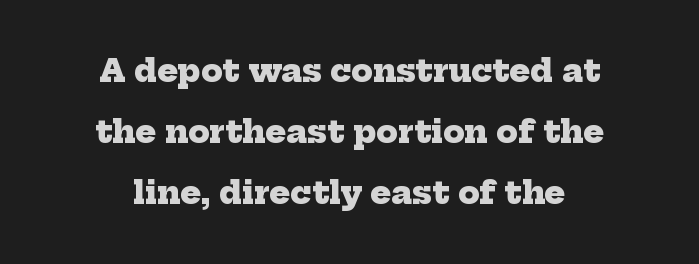
{"serif": "yes", "bold": "yes", "weight": "heavy", "width": "normal", "stroke_contrast": "low", "x_height": "medium", "monospaced": "no", "underline": "no", "align": "center", "line_spacing": "loose", "line_spacing_ratio": 1.96, "letter_spacing": "normal", "letter_spacing_em": 0.0, "glyph_px": 31}
